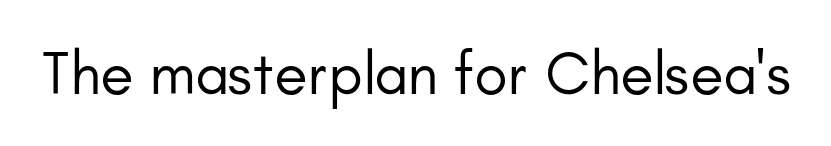
The specimen omits any rule beneath the text block's lines. Note the varied advance widths — an 'i' is clearly narrower than an 'm'. Caption: face not bold, strokes unweighted. The face used here is a sans, in the tradition of grotesques and geometrics. Posture: straight, roman, zero tilt. Between one letter and the next there's only the usual sliver of space.
